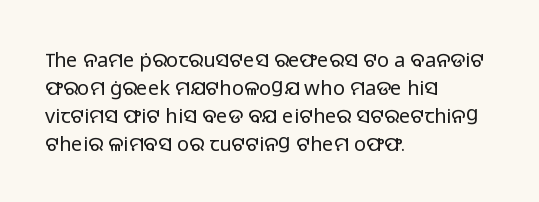
Q: Is the text bold? A: No.
Q: Is the text italic (slanted)? A: No, it is upright.
Q: Is the text underlined? A: No.
Q: How is the paragraph aligned? A: Left-aligned.
Q: Is the spacing between letters normal or unusually wide? A: Normal.
Q: Is the spacing between lines tight, normal or loose? A: Normal.
